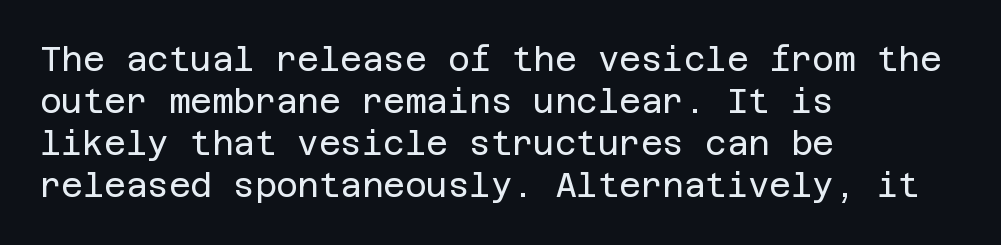
Are there feet on the stems? There aren't — it's a sans. A bare baseline throughout the passage. Style check: upright. Leading matches the norm, producing a regular column.
